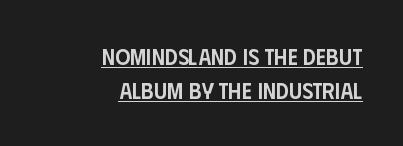
Is there much room between lines? A standard amount, neither cramped nor airy. Decoration check: the copy is underlined. Notice the strokes are somewhat thickened but not fully heavy: this is a semibold. A flush-right, rag-left setting is used for this passage. This sample uses an upright cut, with every glyph sitting square on the baseline. Look at the tracking — it's just the regular setting, nothing added.
